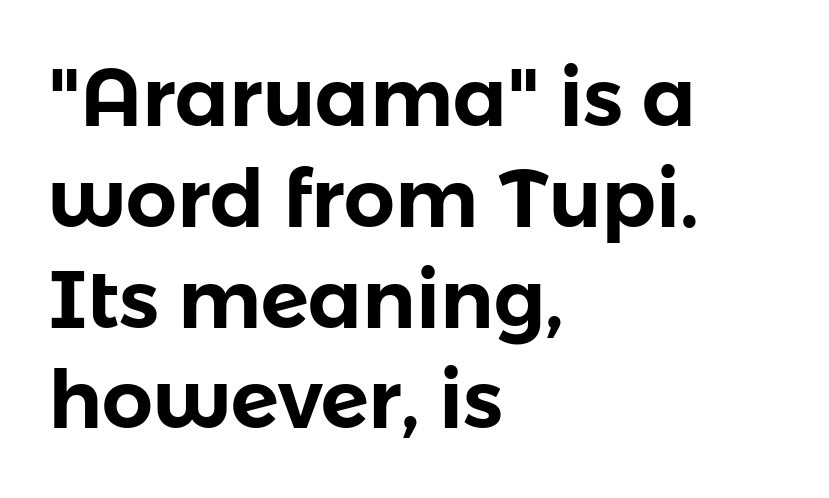
Q: Is the text italic (slanted)? A: No, it is upright.
Q: Is the typeface a serif or a sans-serif typeface? A: Sans-serif.
Q: Is the text underlined? A: No.
Q: How is the paragraph aligned? A: Left-aligned.
Q: Is the spacing between letters normal or unusually wide? A: Normal.
Q: Is the spacing between lines tight, normal or loose? A: Normal.
Q: Width (condensed, normal, or wide)? A: Normal.
Q: Stroke contrast? A: Low.
Q: x-height? A: Medium.
Q: Monospaced? A: No.
